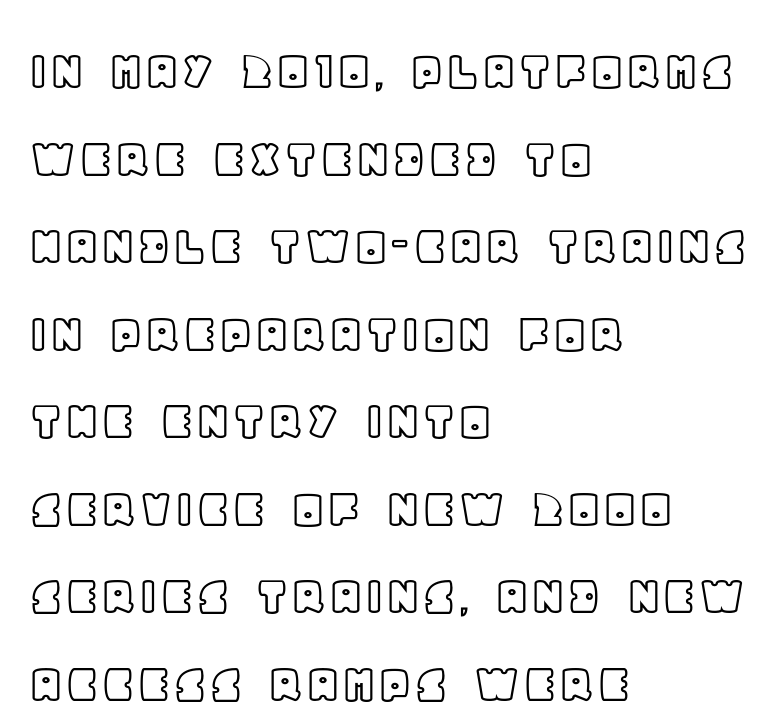
The image shows 58 px text type, upright; set left-aligned, normal line spacing (1.51x), normal letter spacing, not underlined; a large x-height.
